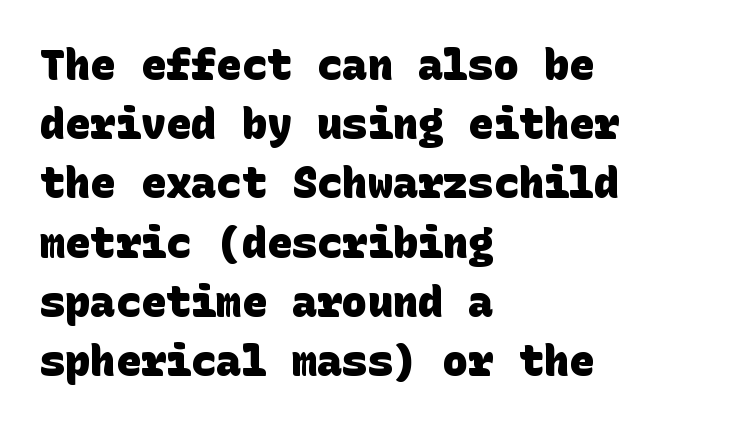
The image shows 42 px heavy sans-serif type; set left-aligned, normal line spacing (1.41x), normal letter spacing, not underlined; low stroke contrast and a large x-height.
